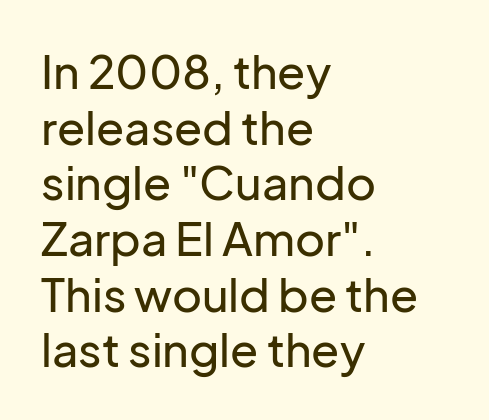
The compositor pushed each line to the left boundary. This is sans-serif lettering, the kind often seen on screens and signage. Every stem runs plumb, perpendicular to the baseline. The area under the type is left untouched.
